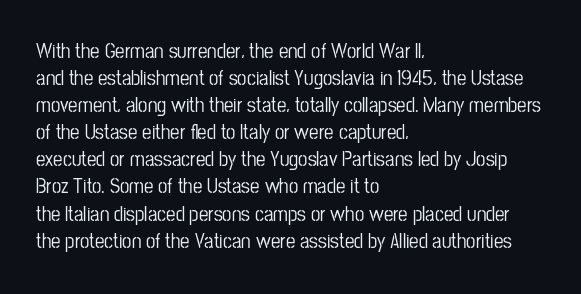
The image shows 21 px text type, upright; set left-aligned, normal line spacing (1.29x), normal letter spacing, not underlined.
